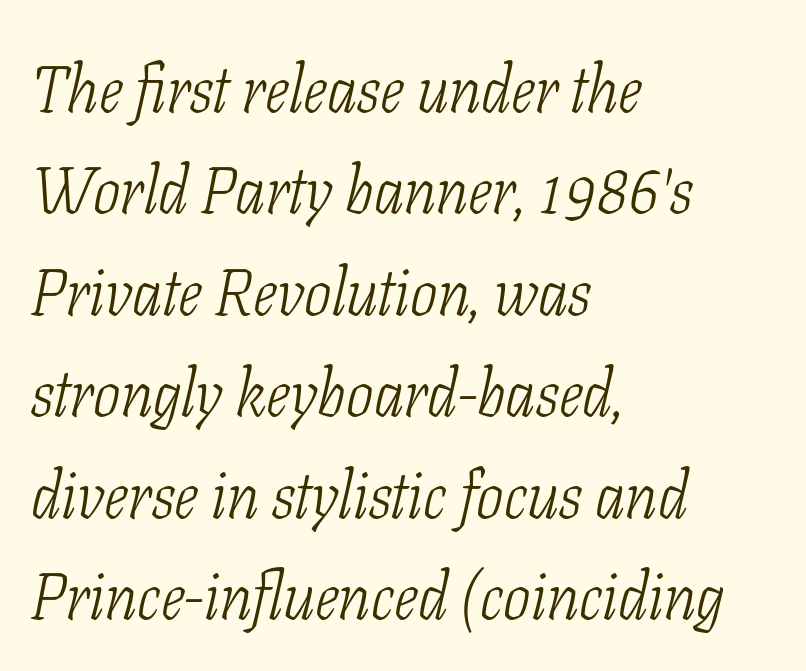
The glyphs look as if they've been sheared to an angle. The leading is moderate, giving the passage an even texture. The designer went with a serif here, giving each stem small feet. The letterforms sit shoulder to shoulder at normal distance. A bare baseline throughout the passage. Stem width sits at or under what a default text font uses.
